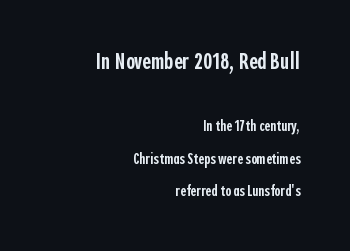
Underlining? Definitely not there. Short note: letters normally spaced. Look at the glyph heights: the upper group is clearly the bigger setting. Reading down the block, your eye finds every line finishing at a fixed right position.
